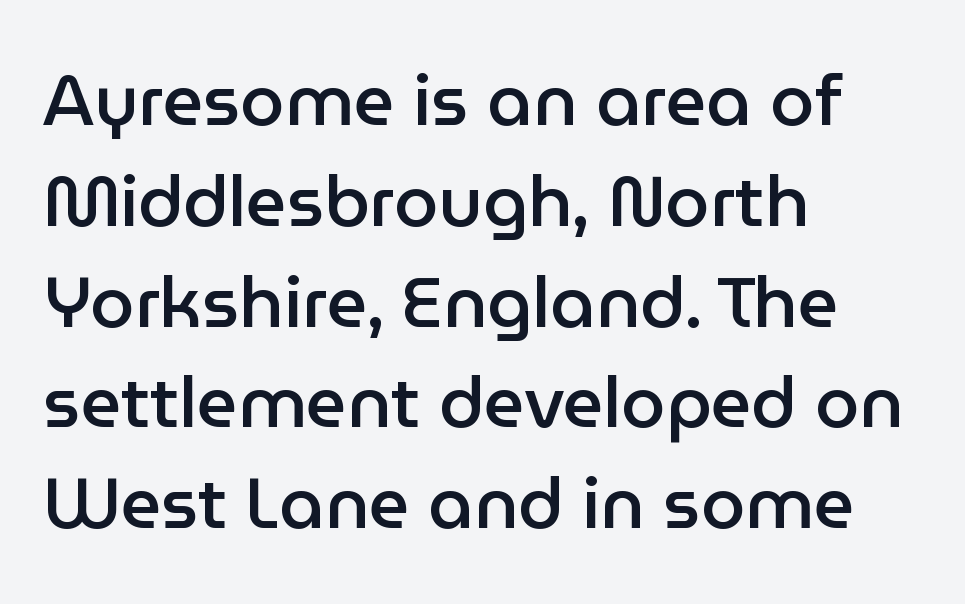
{"serif": "no", "italic": "no", "bold": "semi", "weight": "semibold", "width": "normal", "stroke_contrast": "low", "x_height": "medium", "monospaced": "no", "underline": "no", "align": "left", "line_spacing": "normal", "line_spacing_ratio": 1.42, "letter_spacing": "normal", "letter_spacing_em": 0.0, "glyph_px": 71}
